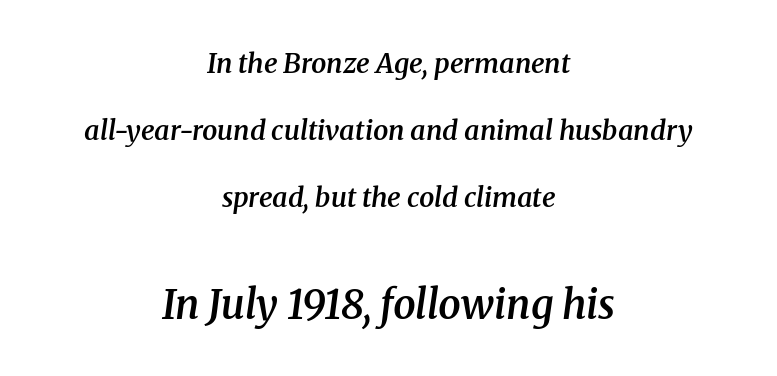
The image shows 40 px semibold serif type, italic (leaning right); set centered, loose line spacing (2.48x), normal letter spacing, not underlined; the second (bottom) block is 1.48x larger; medium stroke contrast and a medium x-height.
